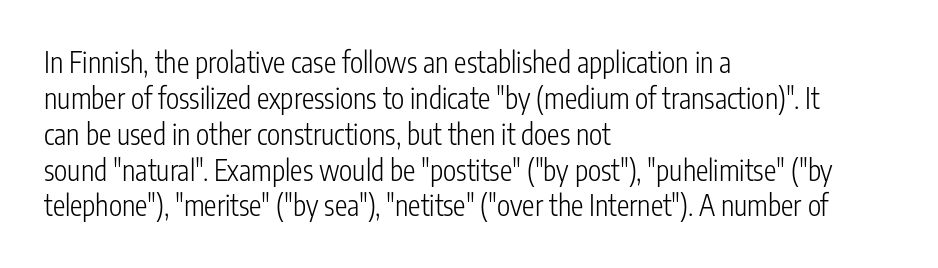
The passage shown is typeset with a sans-serif family. You could call the tracking neutral — neither tight nor loose. Varying glyph widths throughout — classic text-font behaviour. Italic? Not at all — the glyphs are vertical.
